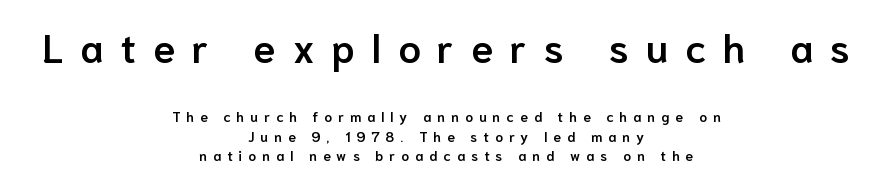
Q: Is the text bold? A: Semi-bold.
Q: Is the text italic (slanted)? A: No, it is upright.
Q: Is the typeface a serif or a sans-serif typeface? A: Sans-serif.
Q: Is the text underlined? A: No.
Q: How is the paragraph aligned? A: Centered.
Q: Is the spacing between letters normal or unusually wide? A: Unusually wide.
Q: Is the spacing between lines tight, normal or loose? A: Normal.
Q: Which block of text is set in a larger size, the first (top) or the second (bottom)? A: The first (top) one.
Q: Width (condensed, normal, or wide)? A: Normal.
Q: Stroke contrast? A: Low.
Q: x-height? A: Medium.
Q: Monospaced? A: No.
